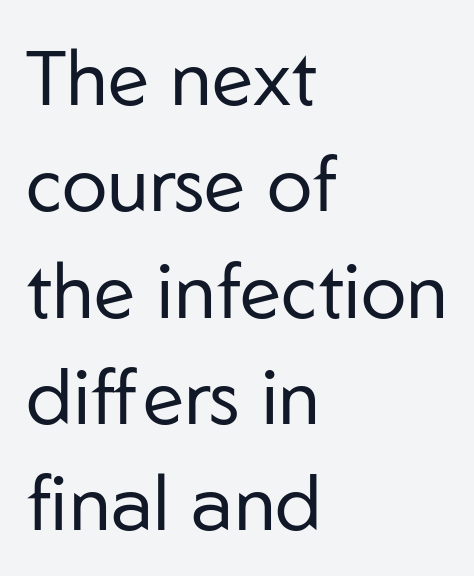
Q: Is the text bold? A: No.
Q: Is the text italic (slanted)? A: No, it is upright.
Q: Is the typeface a serif or a sans-serif typeface? A: Sans-serif.
Q: Is the text underlined? A: No.
Q: How is the paragraph aligned? A: Left-aligned.
Q: Is the spacing between letters normal or unusually wide? A: Normal.
Q: Is the spacing between lines tight, normal or loose? A: Normal.
Q: Width (condensed, normal, or wide)? A: Normal.
Q: Stroke contrast? A: Low.
Q: x-height? A: Medium.
Q: Monospaced? A: No.
